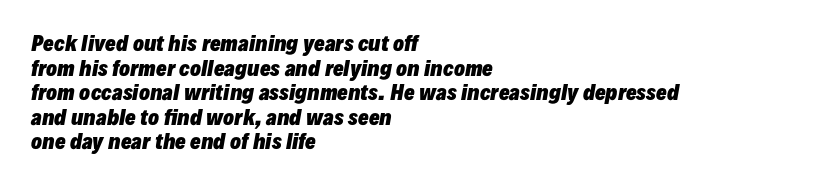
Lines of text with bare space underneath. A typesetter would call this zero additional tracking. These lines carry a lot of weight — the face is fully bold. This sample uses an oblique cut, with every glyph tilted off the vertical. These lines are set flush left with a ragged right edge.
